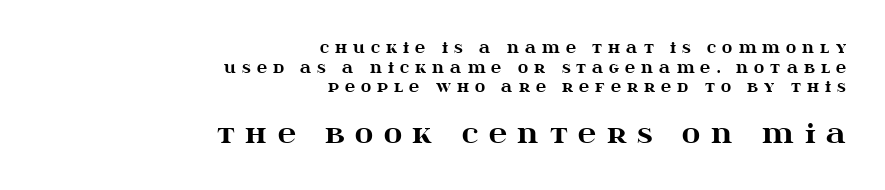
Reading down the block, your eye finds every line finishing at a fixed right position. Leading: standard. Compare the two chunks: the lower has the greater cap height. Descenders are the only things crossing below the line.
